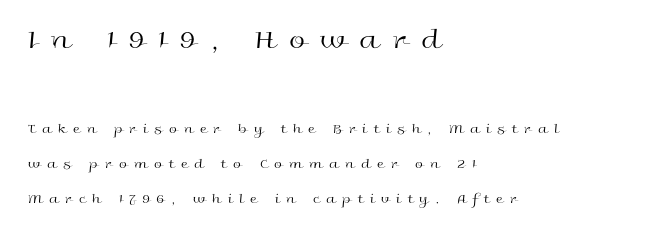
The image shows 29 px regular-weight, wide sans-serif type, upright; set left-aligned, loose line spacing (2.48x), unusually wide letter spacing (+0.48 em), not underlined; the first (top) block is 2.07x larger; a medium x-height.
